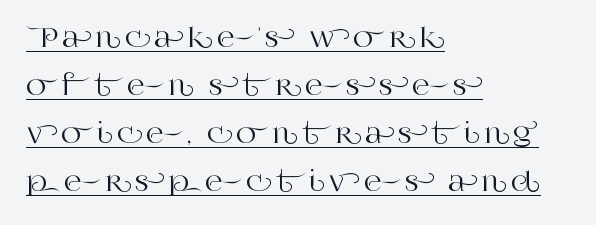
{"italic": "no", "underline": "yes", "align": "left", "line_spacing_ratio": 1.78, "glyph_px": 27}
